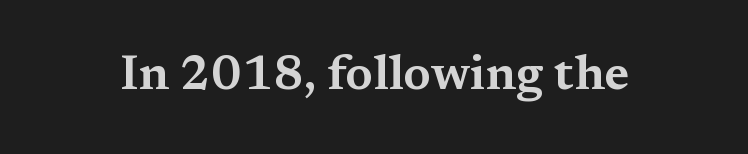
{"serif": "yes", "italic": "no", "width": "wide", "stroke_contrast": "medium", "x_height": "medium", "monospaced": "no", "underline": "no", "letter_spacing": "normal", "letter_spacing_em": 0.0, "glyph_px": 49}
